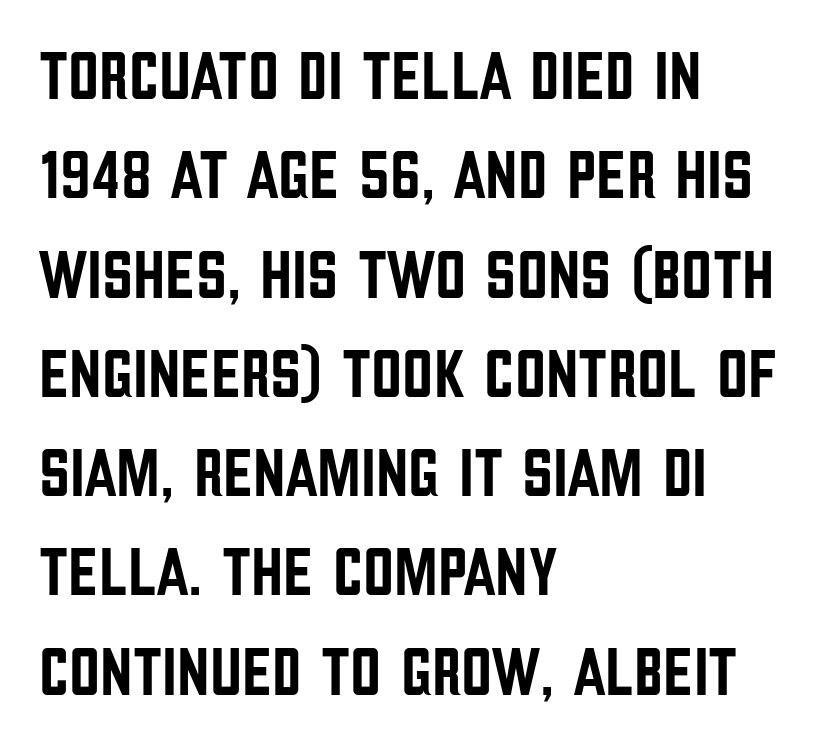
Q: Is the text italic (slanted)? A: No, it is upright.
Q: Is the typeface a serif or a sans-serif typeface? A: Sans-serif.
Q: Is the text underlined? A: No.
Q: How is the paragraph aligned? A: Left-aligned.
Q: Is the spacing between letters normal or unusually wide? A: Normal.
Q: Is the spacing between lines tight, normal or loose? A: Normal.
Q: Width (condensed, normal, or wide)? A: Condensed.
Q: Stroke contrast? A: Low.
Q: x-height? A: Large.
Q: Monospaced? A: No.
